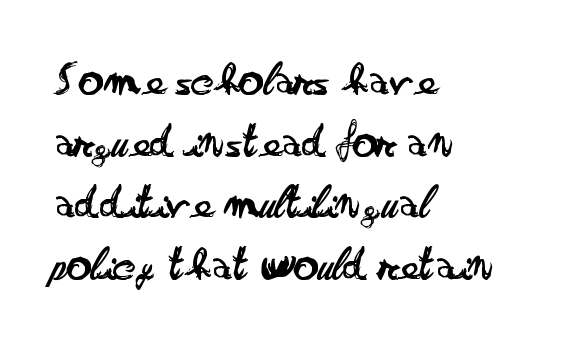
The image shows 49 px regular-weight, wide sans-serif type, upright; set left-aligned, normal line spacing (1.26x), normal letter spacing, not underlined; low stroke contrast and a small x-height.
